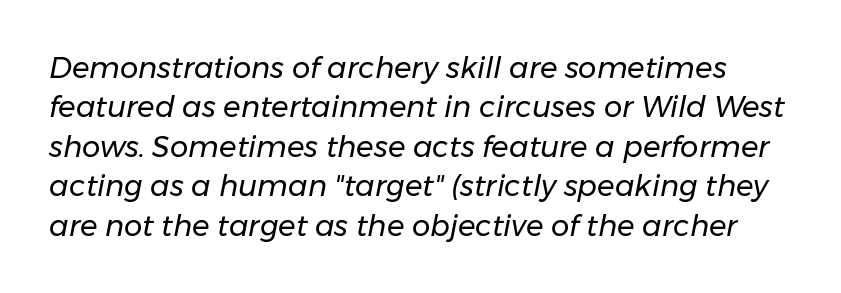
The space directly below the letters is spotless. Think of a printed novel: that variable character pitch is what you see here. Rendered with sloped, italic letterforms. The space between consecutive lines is moderate. In terms of letterspacing, this is plain default setting. Heft: none added — not bold.
